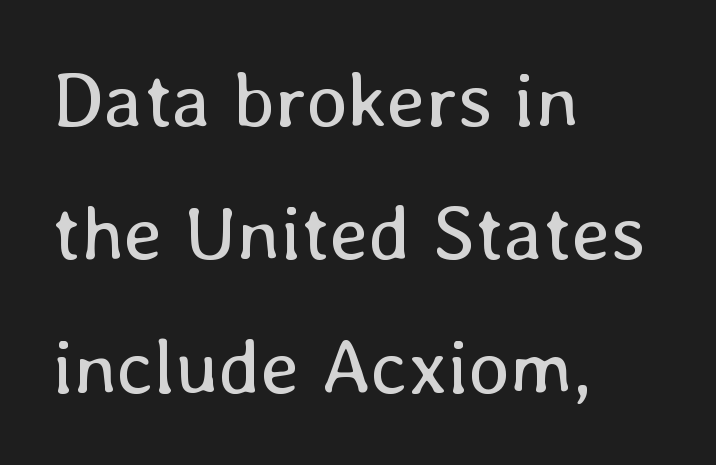
The image shows 78 px regular-weight type, upright; set left-aligned, line spacing 1.71x, normal letter spacing, not underlined; low stroke contrast and a medium x-height.
